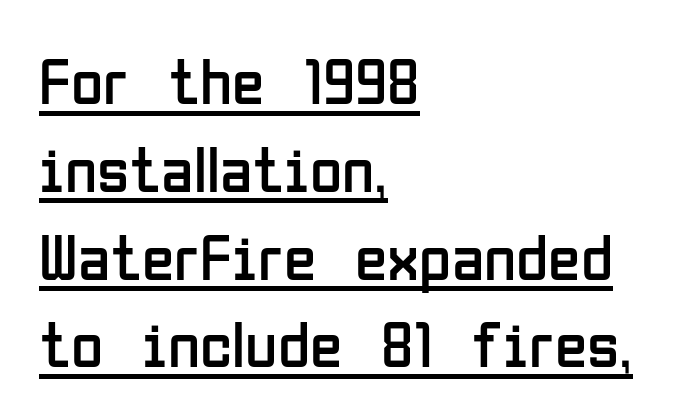
The image shows 66 px regular-weight, condensed sans-serif type, upright; set left-aligned, normal line spacing (1.33x), normal letter spacing, underlined; low stroke contrast and a medium x-height.
